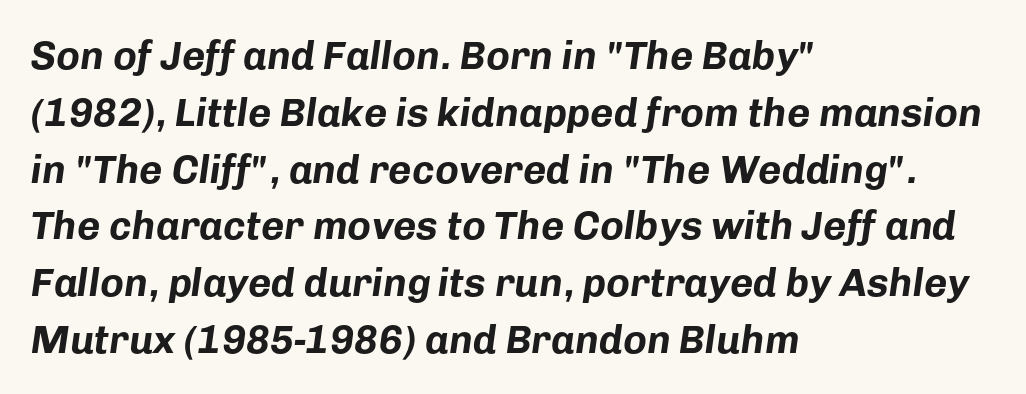
The image shows 40 px bold type, italic (leaning right); set left-aligned, normal line spacing (1.42x), normal letter spacing, not underlined; low stroke contrast and a medium x-height.
